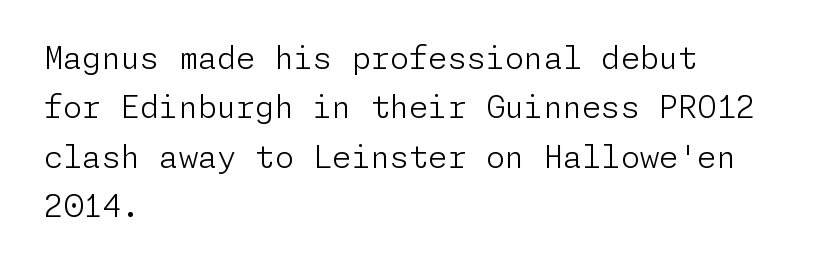
Q: Is the text bold? A: No.
Q: Is the text italic (slanted)? A: No, it is upright.
Q: Is the typeface a serif or a sans-serif typeface? A: Sans-serif.
Q: Is the text underlined? A: No.
Q: How is the paragraph aligned? A: Left-aligned.
Q: Is the spacing between letters normal or unusually wide? A: Normal.
Q: Is the spacing between lines tight, normal or loose? A: Normal.
Q: Width (condensed, normal, or wide)? A: Normal.
Q: Stroke contrast? A: Low.
Q: x-height? A: Medium.
